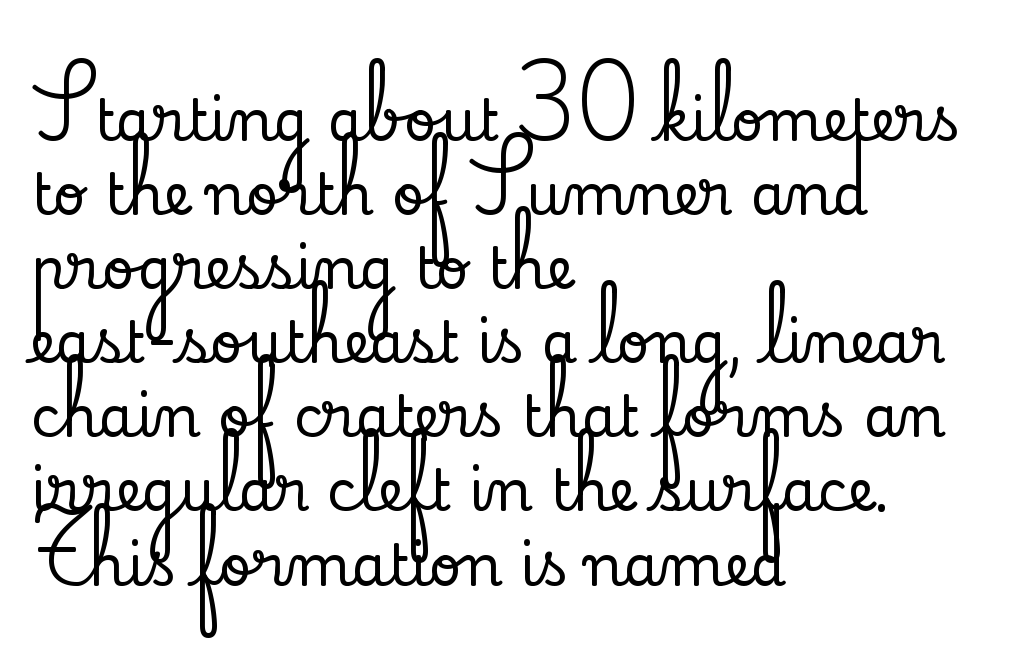
{"serif": "yes", "italic": "no", "width": "normal", "stroke_contrast": "low", "x_height": "small", "monospaced": "no", "underline": "no", "align": "left", "line_spacing": "normal", "line_spacing_ratio": 1.3, "letter_spacing": "normal", "letter_spacing_em": 0.0, "glyph_px": 57}
